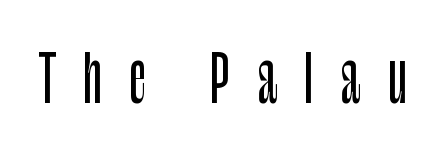
Proportional: the letters do not fall into vertical columns. Are there feet on the stems? There aren't — it's a sans. The axis of the letterforms is exactly vertical. Words appear elongated and porous because spacing is wide. Descenders hang freely into open space.
